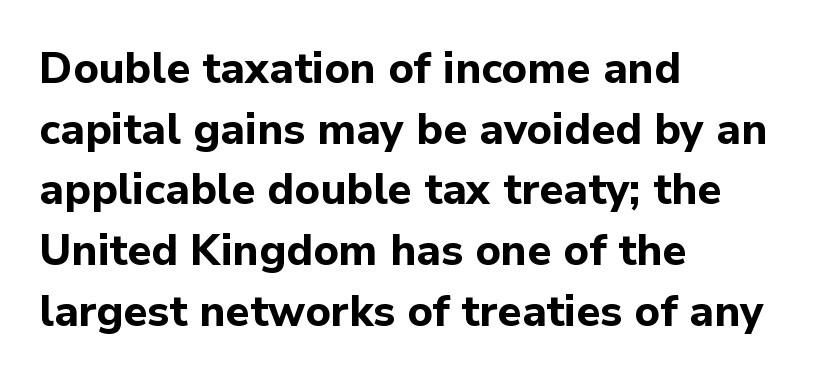
The image shows 43 px bold sans-serif type, upright; set left-aligned, normal line spacing (1.41x), normal letter spacing, not underlined; low stroke contrast and a medium x-height.
